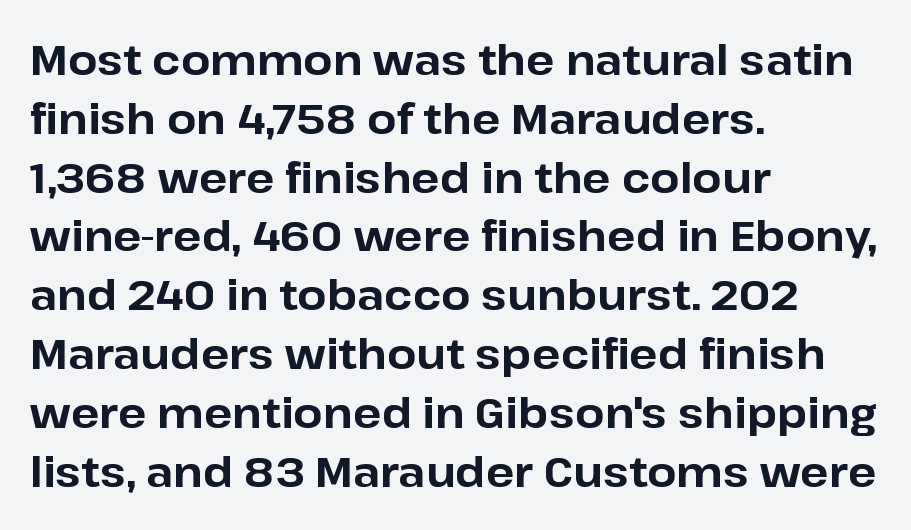
The image shows 42 px bold sans-serif type, upright; set left-aligned, normal line spacing (1.4x), normal letter spacing, not underlined; low stroke contrast and a medium x-height.
